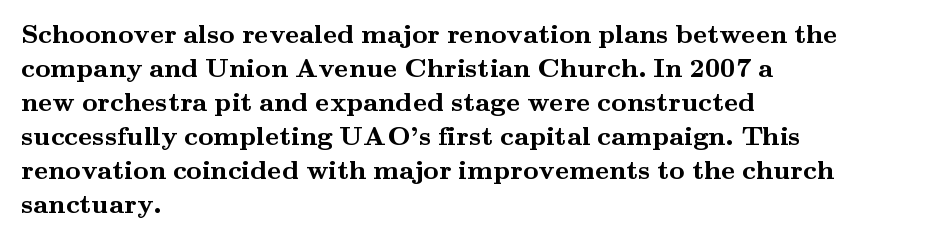
Q: Is the text bold? A: Yes.
Q: Is the text italic (slanted)? A: No, it is upright.
Q: Is the text underlined? A: No.
Q: How is the paragraph aligned? A: Left-aligned.
Q: Is the spacing between letters normal or unusually wide? A: Normal.
Q: Is the spacing between lines tight, normal or loose? A: Normal.
